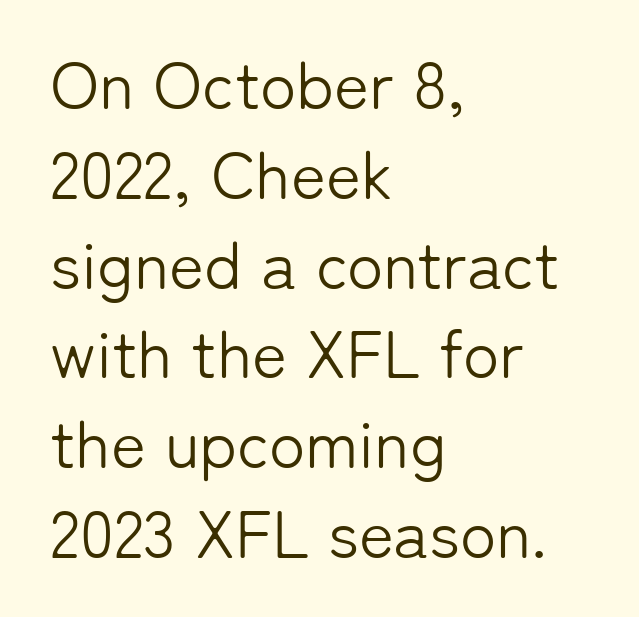
The image shows 67 px light sans-serif type, upright; set left-aligned, normal line spacing (1.34x), normal letter spacing, not underlined; low stroke contrast and a medium x-height.
